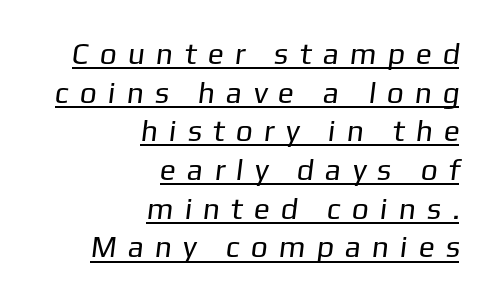
Q: Is the text bold? A: No.
Q: Is the typeface a serif or a sans-serif typeface? A: Sans-serif.
Q: Is the text underlined? A: Yes.
Q: How is the paragraph aligned? A: Right-aligned.
Q: Is the spacing between letters normal or unusually wide? A: Unusually wide.
Q: Is the spacing between lines tight, normal or loose? A: Normal.
Q: Width (condensed, normal, or wide)? A: Normal.
Q: Stroke contrast? A: Low.
Q: x-height? A: Medium.
Q: Monospaced? A: No.
